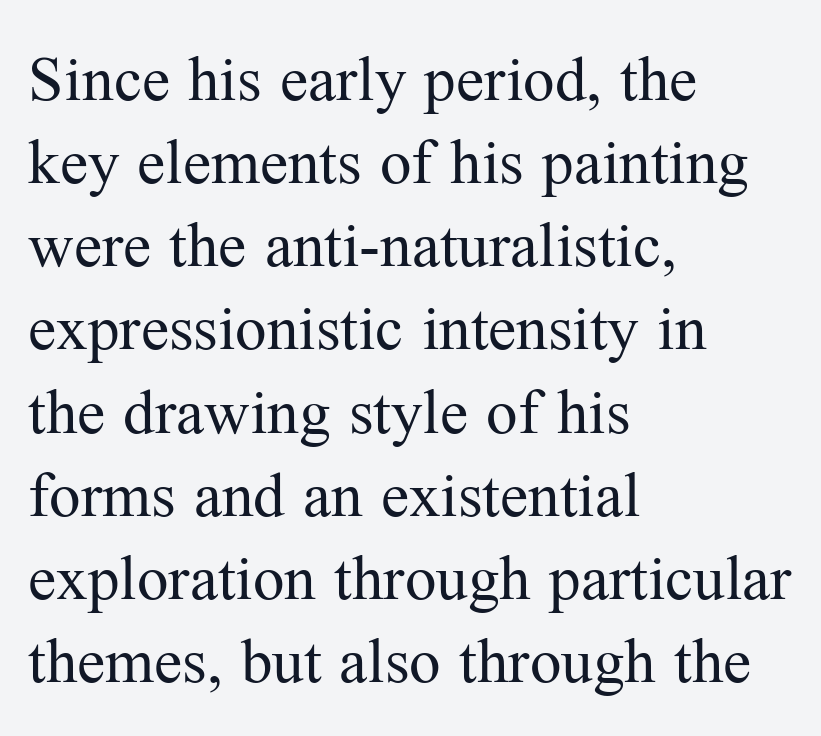
Q: Is the text bold? A: No.
Q: Is the text italic (slanted)? A: No, it is upright.
Q: Is the typeface a serif or a sans-serif typeface? A: Serif.
Q: Is the text underlined? A: No.
Q: How is the paragraph aligned? A: Left-aligned.
Q: Is the spacing between letters normal or unusually wide? A: Normal.
Q: Is the spacing between lines tight, normal or loose? A: Normal.
Q: Width (condensed, normal, or wide)? A: Normal.
Q: Stroke contrast? A: Medium.
Q: x-height? A: Medium.
Q: Monospaced? A: No.
